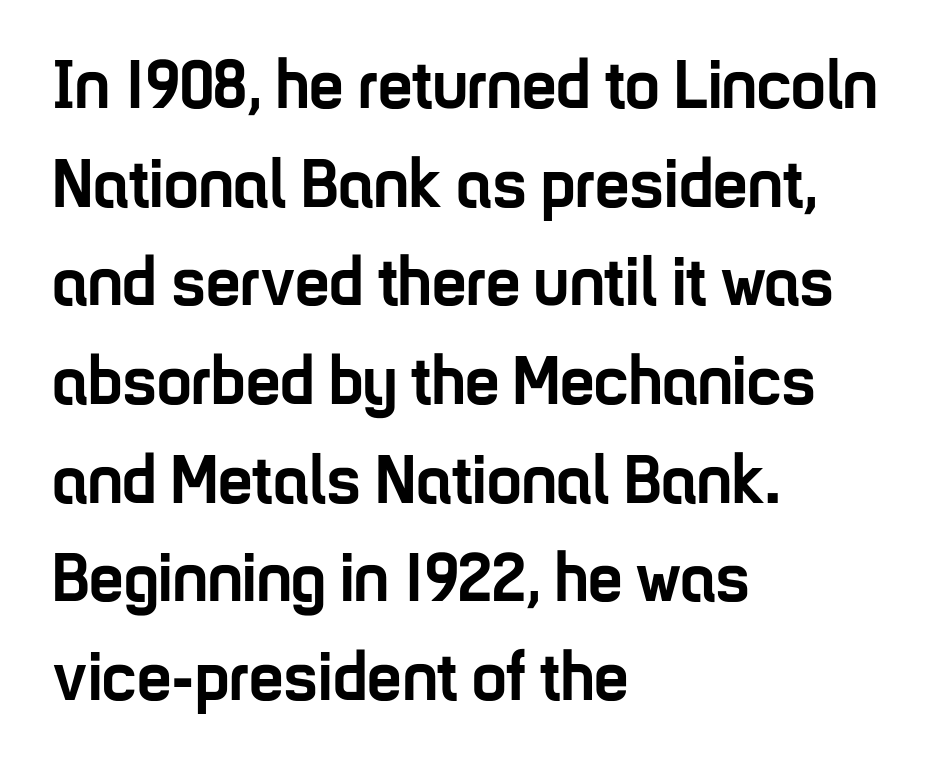
Q: Is the text bold? A: Yes.
Q: Is the text italic (slanted)? A: No, it is upright.
Q: Is the typeface a serif or a sans-serif typeface? A: Sans-serif.
Q: Is the text underlined? A: No.
Q: How is the paragraph aligned? A: Left-aligned.
Q: Is the spacing between letters normal or unusually wide? A: Normal.
Q: Is the spacing between lines tight, normal or loose? A: Normal.
Q: Width (condensed, normal, or wide)? A: Condensed.
Q: Stroke contrast? A: Low.
Q: x-height? A: Medium.
Q: Monospaced? A: No.
